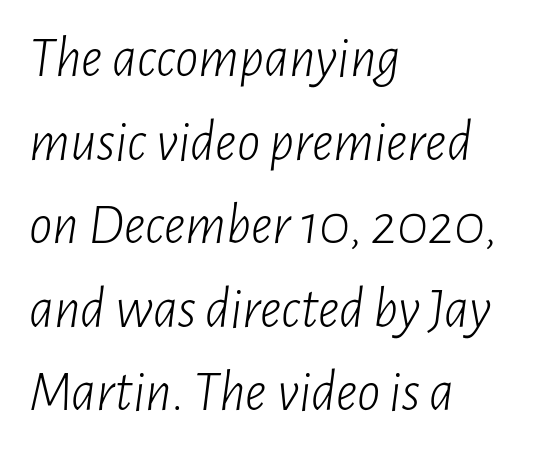
{"italic": "yes", "lean": "right", "slant_degrees": 7, "bold": "no", "weight": "light", "width": "condensed", "stroke_contrast": "low", "x_height": "medium", "monospaced": "no", "underline": "no", "align": "left", "line_spacing": "normal", "line_spacing_ratio": 1.44, "letter_spacing": "normal", "letter_spacing_em": 0.0, "glyph_px": 58}
